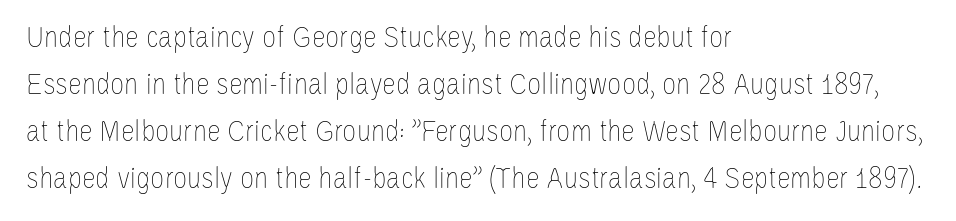
Notice how descenders clear the ascenders below comfortably — that's standard leading. Upright lettering throughout. The paragraph shown leans on its left margin. Standard letterfit; no display-style spreading of the glyphs. Ink coverage per letter is moderate at most. Plain, unruled lines of type.
